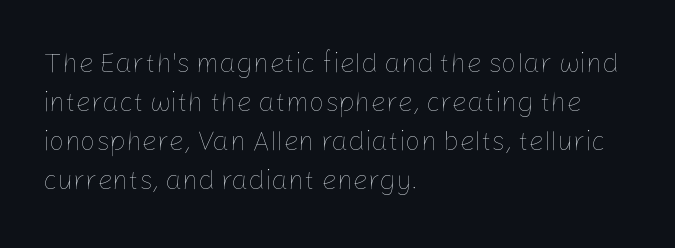
The image shows 27 px text type, upright; set left-aligned, normal line spacing (1.44x), normal letter spacing, not underlined.
